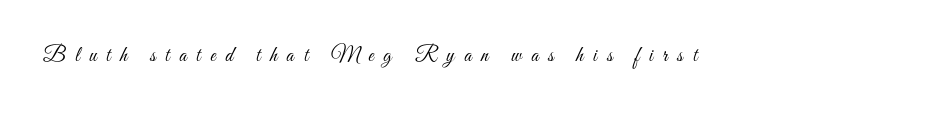
Q: Is the text bold? A: No.
Q: Is the text italic (slanted)? A: Yes.
Q: Is the text underlined? A: No.
Q: Is the spacing between letters normal or unusually wide? A: Unusually wide.
